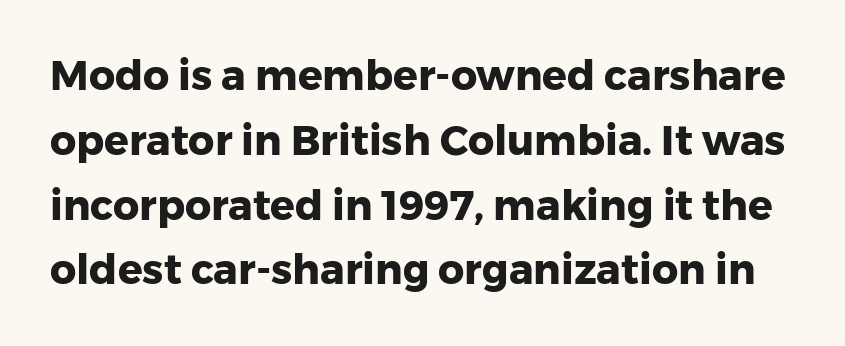
The rendering shows plain stroke endings on the letterforms — a sans-serif design. The space between consecutive lines is moderate. The specimen omits any rule beneath the text block's lines. These lines carry a lot of weight — the face is fully bold. Proportional: the letters do not fall into vertical columns.
